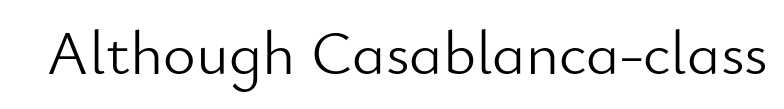
The face looks like a standard text weight, possibly lighter. The glyphs in this specimen are sans serif. A roman cut, with each character standing at attention. Each letter keeps its own natural width here, so spacing adapts to shape. Nobody drew a line under any word here.
